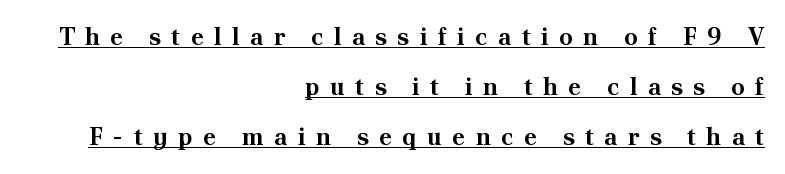
{"italic": "no", "bold": "yes", "underline": "yes", "align": "right", "line_spacing": "loose", "line_spacing_ratio": 2.08, "letter_spacing": "wide", "letter_spacing_em": 0.44, "glyph_px": 24}
